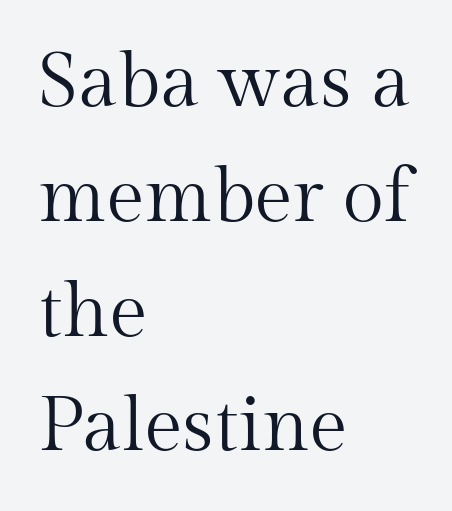
{"serif": "yes", "italic": "no", "bold": "no", "weight": "regular", "width": "normal", "stroke_contrast": "medium", "x_height": "medium", "monospaced": "no", "underline": "no", "align": "left", "line_spacing": "normal", "line_spacing_ratio": 1.51, "letter_spacing": "normal", "letter_spacing_em": 0.0, "glyph_px": 76}
